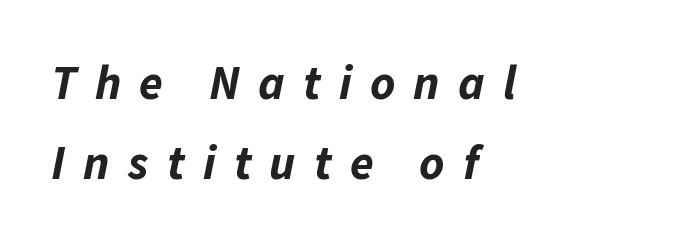
The image shows 48 px bold type, italic (leaning right); set left-aligned, normal line spacing (1.66x), unusually wide letter spacing (+0.38 em), not underlined; low stroke contrast and a medium x-height.
